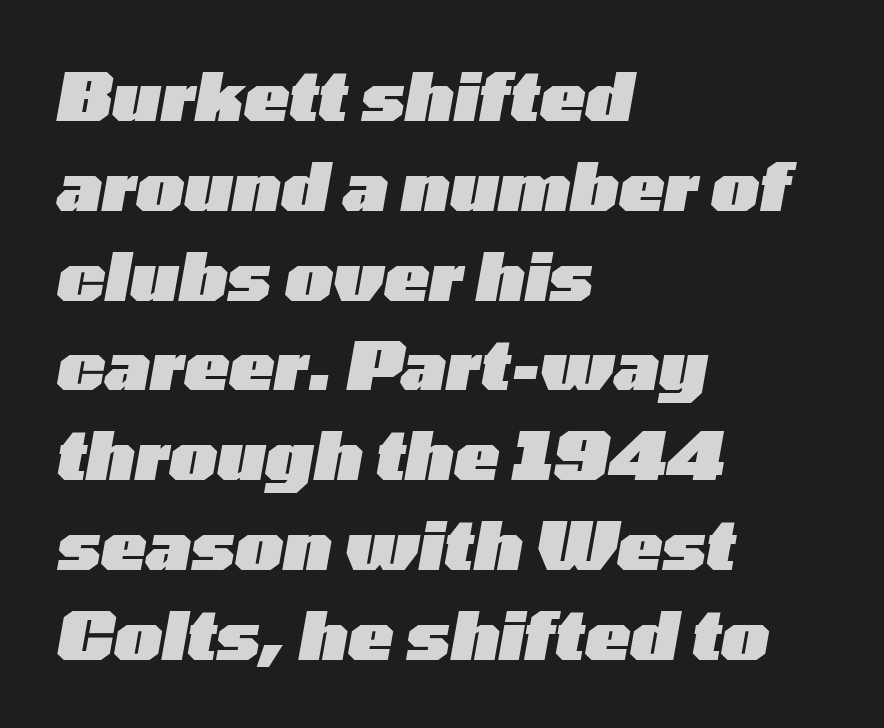
Characters are canted at an angle relative to the baseline's perpendicular. Horizontal bands of white between lines are of average thickness. The passage shown is typed in a proportional face where columns would drift. Every row of glyphs begins at an identical x-position on the left.
